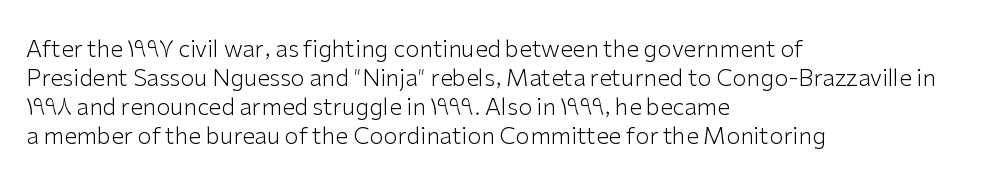
A typesetter would call this zero additional tracking. If you drew a line through each stem, it would be perfectly vertical. This block has exactly the height ordinary leading produces. Teacher's note: observe the even left margin — that is flush-left alignment. The area under the type is left untouched. This is not heavy type; no bold has been used.
